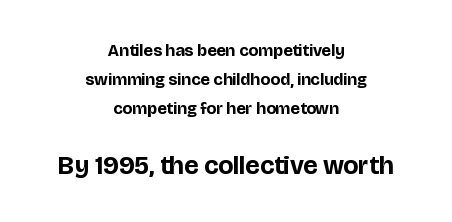
{"italic": "no", "bold": "yes", "underline": "no", "align": "center", "line_spacing_ratio": 1.72, "letter_spacing": "normal", "letter_spacing_em": 0.0, "larger_block": "second", "size_ratio": 1.53, "glyph_px": 26}
